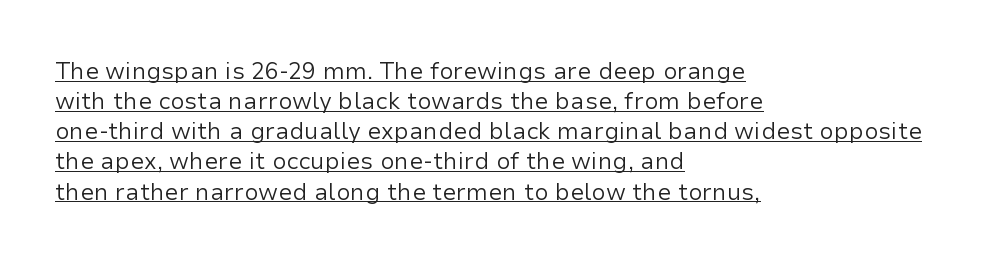
The image shows 23 px text type, upright; set left-aligned, normal line spacing (1.31x), normal letter spacing, underlined.
